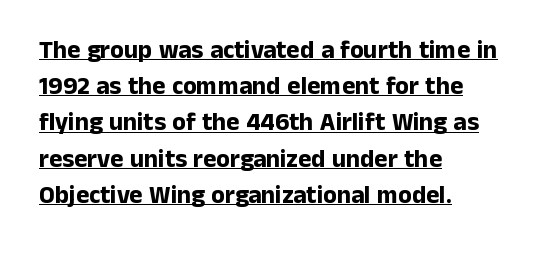
The image shows 25 px bold type, upright; set left-aligned, normal line spacing (1.45x), normal letter spacing, underlined.
